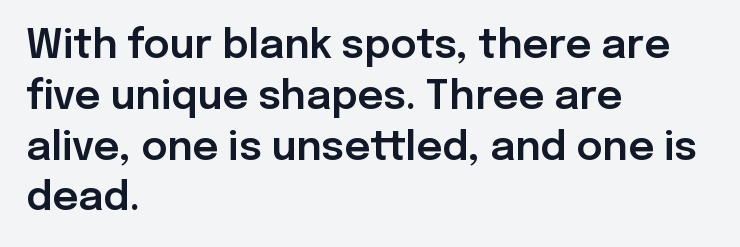
Q: Is the text italic (slanted)? A: No, it is upright.
Q: Is the typeface a serif or a sans-serif typeface? A: Sans-serif.
Q: Is the text underlined? A: No.
Q: How is the paragraph aligned? A: Left-aligned.
Q: Is the spacing between letters normal or unusually wide? A: Normal.
Q: Is the spacing between lines tight, normal or loose? A: Normal.
Q: Width (condensed, normal, or wide)? A: Normal.
Q: Stroke contrast? A: Low.
Q: x-height? A: Medium.
Q: Monospaced? A: No.
